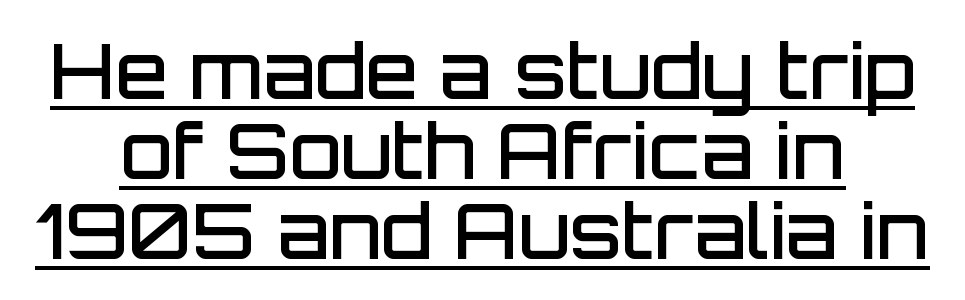
The image shows 76 px semibold sans-serif type, upright; set tight line spacing (1.05x), normal letter spacing, underlined; low stroke contrast and a large x-height.
